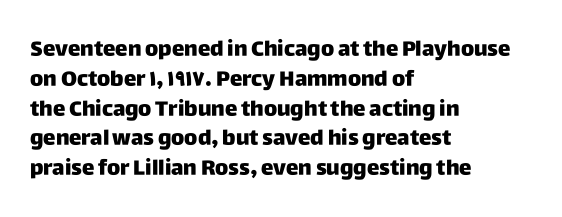
Q: Is the text italic (slanted)? A: No, it is upright.
Q: Is the text underlined? A: No.
Q: How is the paragraph aligned? A: Left-aligned.
Q: Is the spacing between letters normal or unusually wide? A: Normal.
Q: Is the spacing between lines tight, normal or loose? A: Normal.
